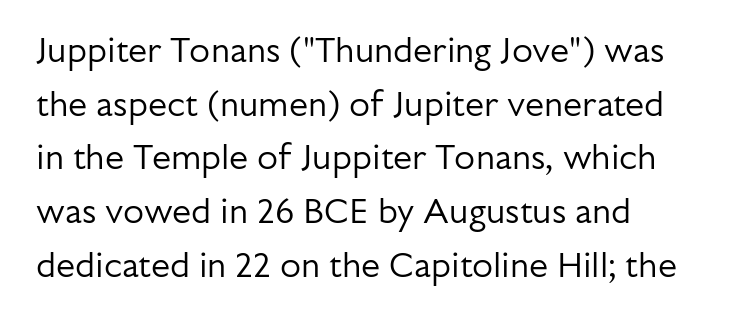
{"serif": "no", "italic": "no", "bold": "no", "weight": "regular", "width": "normal", "stroke_contrast": "low", "x_height": "medium", "monospaced": "no", "underline": "no", "line_spacing": "normal", "line_spacing_ratio": 1.58, "letter_spacing": "normal", "letter_spacing_em": 0.0, "glyph_px": 34}
